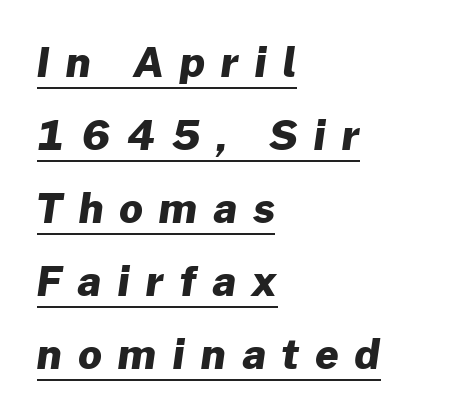
Q: Is the text bold? A: Yes.
Q: Is the typeface a serif or a sans-serif typeface? A: Sans-serif.
Q: Is the text underlined? A: Yes.
Q: How is the paragraph aligned? A: Left-aligned.
Q: Is the spacing between letters normal or unusually wide? A: Unusually wide.
Q: Width (condensed, normal, or wide)? A: Normal.
Q: Stroke contrast? A: Low.
Q: x-height? A: Medium.
Q: Monospaced? A: No.
